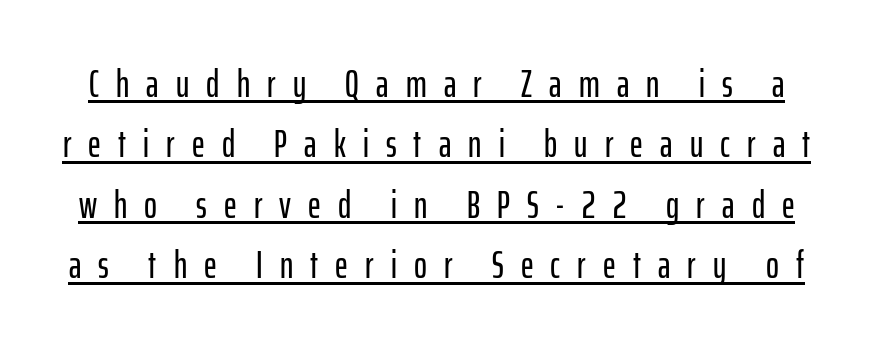
{"serif": "no", "italic": "no", "width": "condensed", "stroke_contrast": "low", "x_height": "medium", "monospaced": "no", "underline": "yes", "line_spacing": "normal", "line_spacing_ratio": 1.55, "letter_spacing": "wide", "letter_spacing_em": 0.44, "glyph_px": 39}
